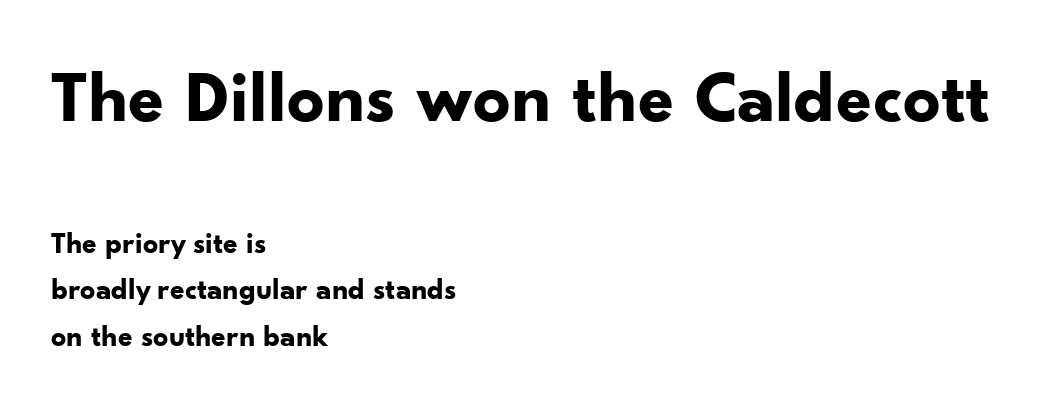
The image shows 74 px bold sans-serif type, upright; set left-aligned, normal line spacing (1.54x), normal letter spacing, not underlined; the first (top) block is 2.47x larger; low stroke contrast and a small x-height.
